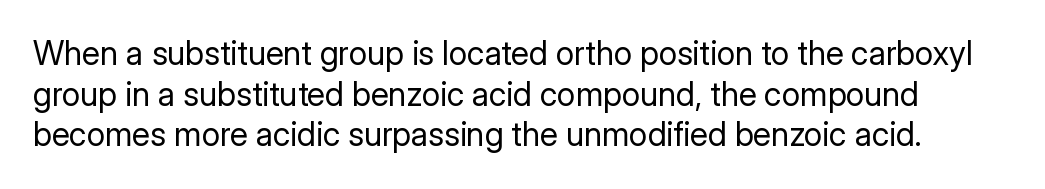
{"serif": "no", "italic": "no", "bold": "no", "weight": "regular", "width": "normal", "stroke_contrast": "low", "x_height": "medium", "monospaced": "no", "underline": "no", "line_spacing_ratio": 1.23, "letter_spacing": "normal", "letter_spacing_em": 0.0, "glyph_px": 33}
